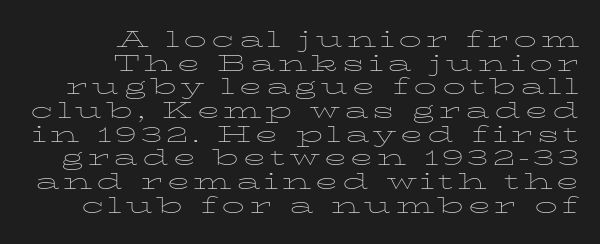
{"italic": "no", "bold": "no", "underline": "no", "align": "right", "line_spacing": "tight", "line_spacing_ratio": 1.03, "glyph_px": 23}
